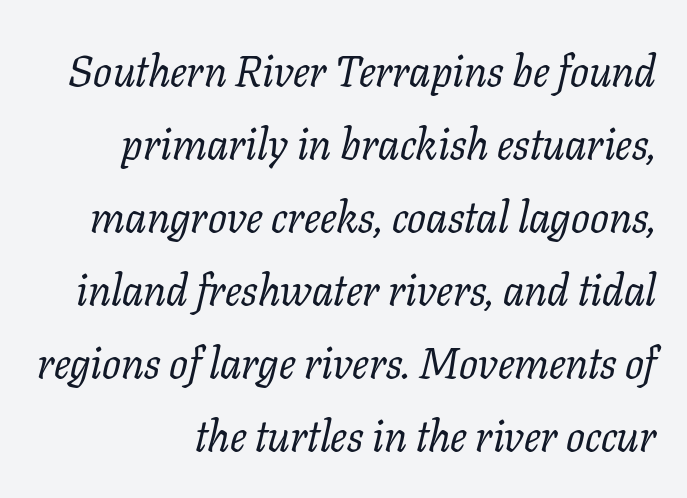
Q: Is the text bold? A: No.
Q: Is the text italic (slanted)? A: Yes, it leans right by about 11 degrees.
Q: Is the typeface a serif or a sans-serif typeface? A: Serif.
Q: Is the text underlined? A: No.
Q: How is the paragraph aligned? A: Right-aligned.
Q: Is the spacing between letters normal or unusually wide? A: Normal.
Q: Is the spacing between lines tight, normal or loose? A: Normal.
Q: Width (condensed, normal, or wide)? A: Normal.
Q: Stroke contrast? A: Low.
Q: x-height? A: Medium.
Q: Monospaced? A: No.
